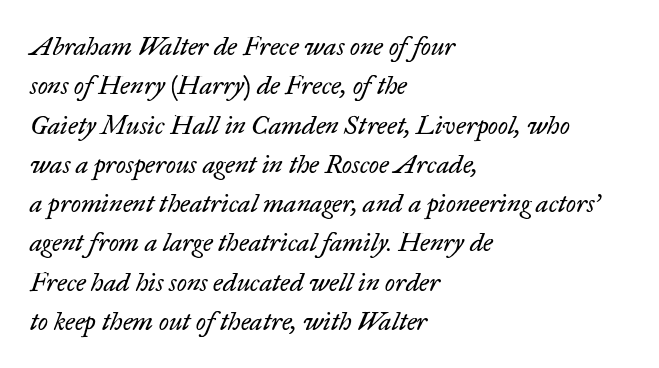
The image shows 26 px text type, italic (leaning right); set left-aligned, normal line spacing (1.51x), normal letter spacing, not underlined.
